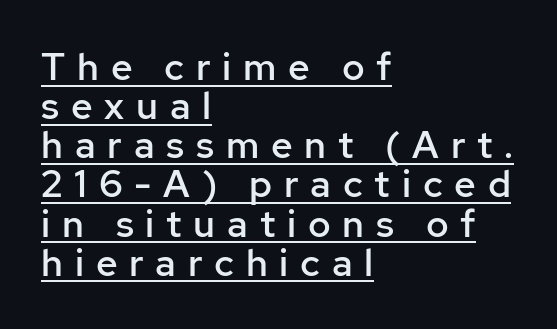
{"serif": "no", "italic": "no", "bold": "semi", "weight": "semibold", "width": "normal", "stroke_contrast": "low", "x_height": "medium", "monospaced": "no", "underline": "yes", "align": "left", "line_spacing": "tight", "line_spacing_ratio": 1.03, "letter_spacing": "wide", "letter_spacing_em": 0.31, "glyph_px": 38}
